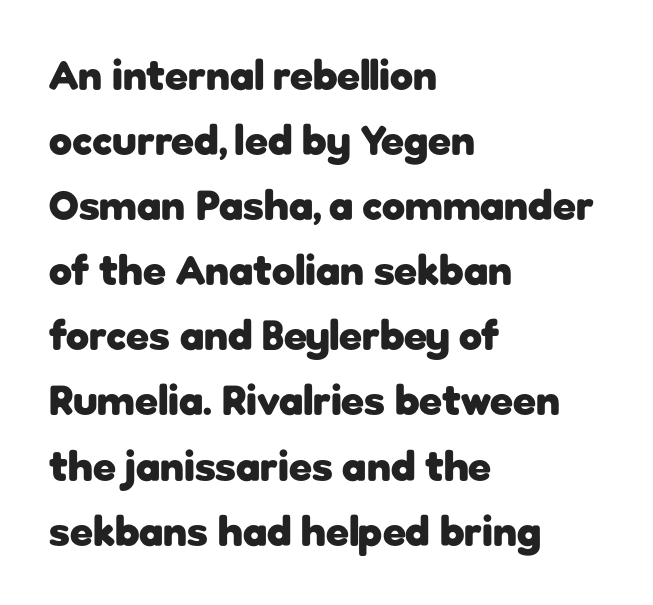
The image shows 42 px heavy sans-serif type, upright; set left-aligned, normal line spacing (1.55x), normal letter spacing, not underlined; low stroke contrast and a medium x-height.
